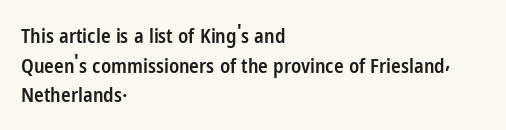
Descender tails drop into unmarked territory. Students, note that the glyphs here touch the page at normal intervals. Whoever set this chose a conventional vertical rhythm. These lines were composed using upright roman letters.
